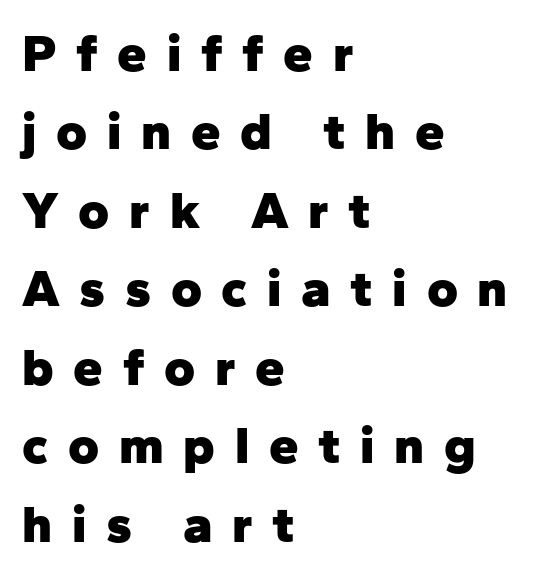
The image shows 53 px heavy sans-serif type, upright; set left-aligned, normal line spacing (1.48x), unusually wide letter spacing (+0.37 em), not underlined; low stroke contrast and a medium x-height.
